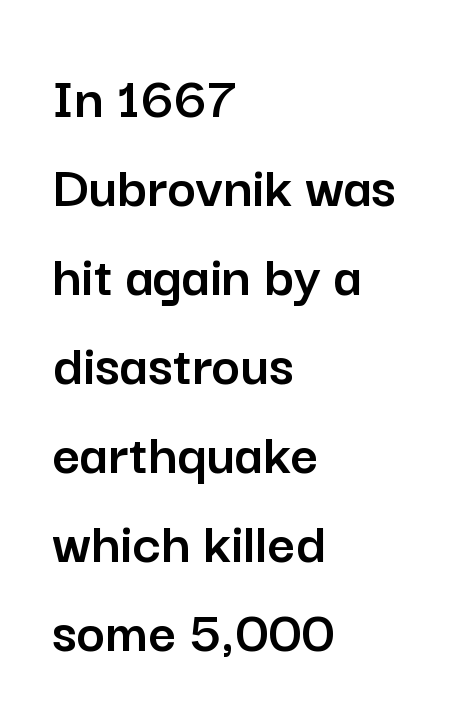
The image shows 61 px sans-serif type, upright; set left-aligned, normal line spacing (1.46x), normal letter spacing, not underlined; low stroke contrast and a medium x-height.
